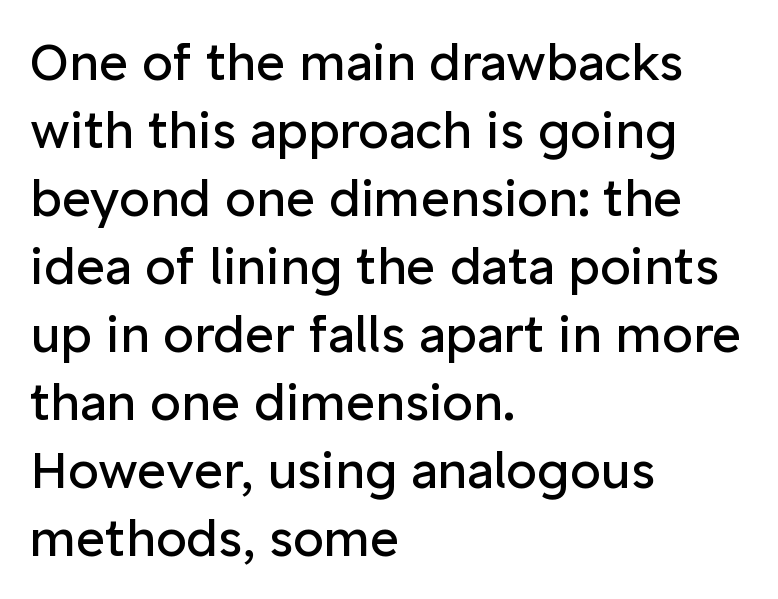
{"serif": "no", "italic": "no", "bold": "no", "weight": "regular", "width": "normal", "stroke_contrast": "low", "x_height": "medium", "monospaced": "no", "underline": "no", "align": "left", "line_spacing": "normal", "line_spacing_ratio": 1.36, "letter_spacing": "normal", "letter_spacing_em": 0.0, "glyph_px": 50}
